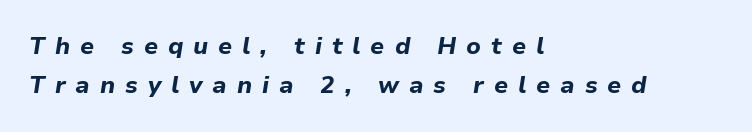
The image shows 24 px bold type, italic (leaning right); set left-aligned, normal line spacing (1.63x), unusually wide letter spacing (+0.41 em), not underlined.
